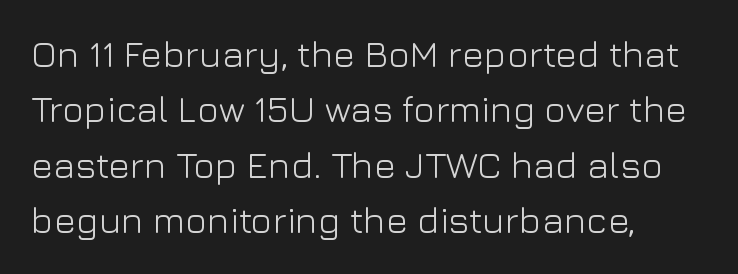
The image shows 37 px light sans-serif type, upright; set left-aligned, normal line spacing (1.5x), normal letter spacing, not underlined; low stroke contrast and a medium x-height.
